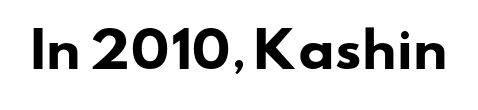
The image shows 47 px heavy, wide sans-serif type; set normal letter spacing, not underlined; low stroke contrast and a small x-height.
